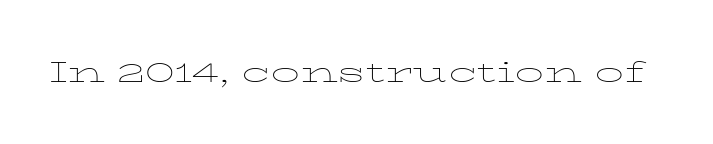
Q: Is the text bold? A: No.
Q: Is the text italic (slanted)? A: No, it is upright.
Q: Is the typeface a serif or a sans-serif typeface? A: Serif.
Q: Is the text underlined? A: No.
Q: Is the spacing between letters normal or unusually wide? A: Normal.
Q: Width (condensed, normal, or wide)? A: Wide.
Q: Stroke contrast? A: Low.
Q: x-height? A: Medium.
Q: Monospaced? A: No.
